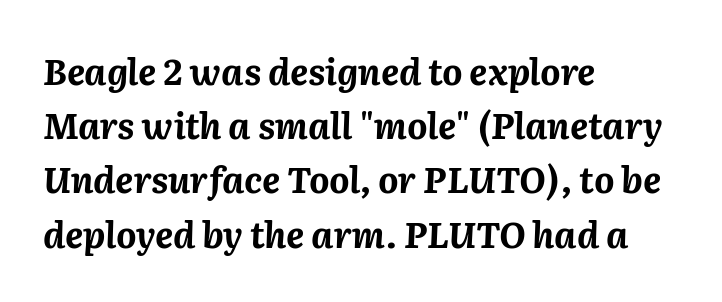
Q: Is the text bold? A: Yes.
Q: Is the text italic (slanted)? A: Yes, it leans right by about 2 degrees.
Q: Is the text underlined? A: No.
Q: How is the paragraph aligned? A: Left-aligned.
Q: Is the spacing between letters normal or unusually wide? A: Normal.
Q: Is the spacing between lines tight, normal or loose? A: Normal.
Q: Width (condensed, normal, or wide)? A: Normal.
Q: Stroke contrast? A: Medium.
Q: x-height? A: Medium.
Q: Monospaced? A: No.
